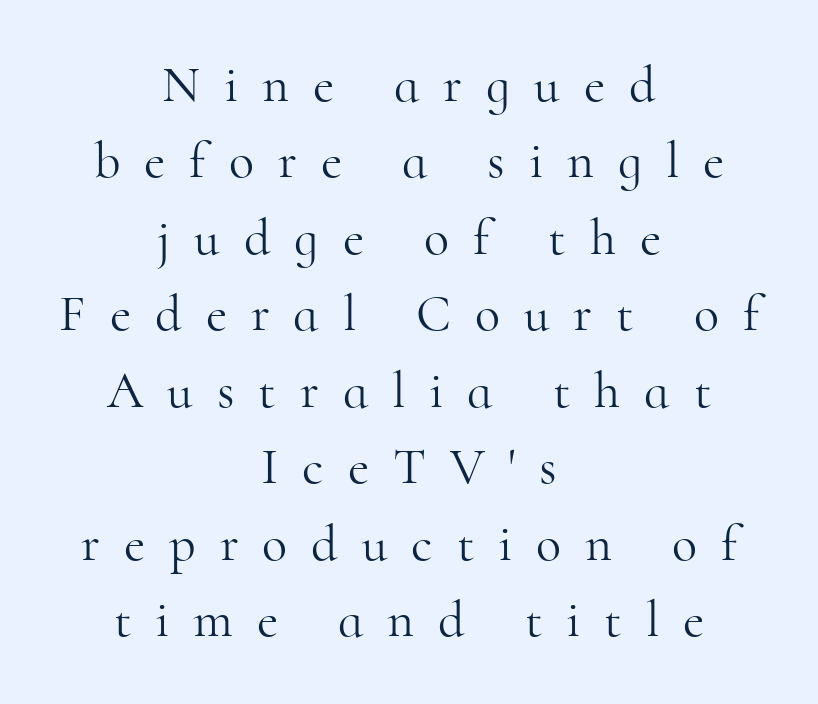
The image shows 52 px light serif type, upright; set centered, normal line spacing (1.47x), unusually wide letter spacing (+0.46 em), not underlined; high stroke contrast and a small x-height.
